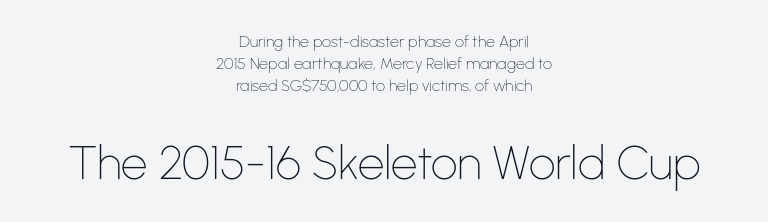
This rendering employs a face without finishing strokes, i.e., a sans-serif. Is the stroke heavy? The answer is a plain regular-or-lighter. Between one letter and the next there's only the usual sliver of space. Visually, the bottom section dominates because its glyphs are scaled up.
